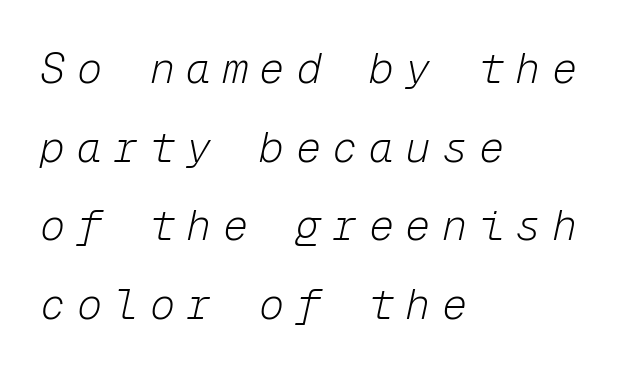
The image shows 42 px light type, italic (leaning right), monospaced; set left-aligned, line spacing 1.87x, unusually wide letter spacing (+0.27 em), not underlined; low stroke contrast and a medium x-height.
